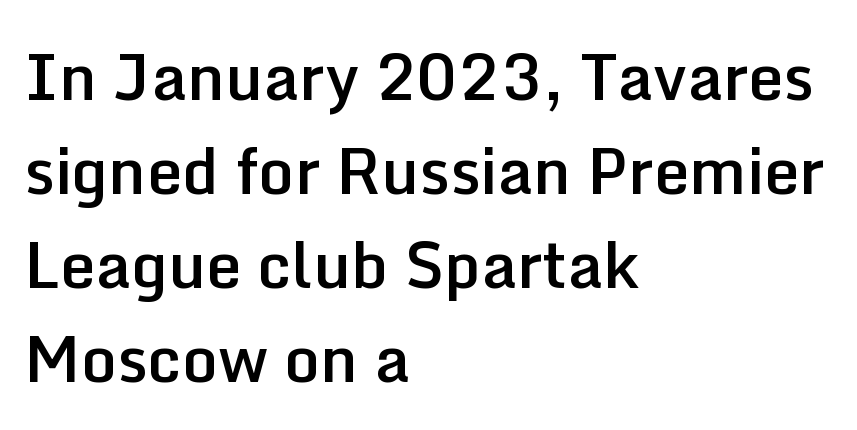
{"serif": "no", "italic": "no", "bold": "semi", "weight": "semibold", "width": "normal", "stroke_contrast": "low", "x_height": "medium", "monospaced": "no", "underline": "no", "align": "left", "line_spacing": "normal", "line_spacing_ratio": 1.49, "letter_spacing": "normal", "letter_spacing_em": 0.0, "glyph_px": 63}
